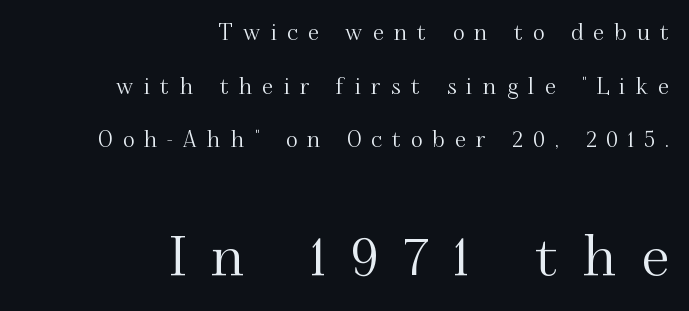
{"serif": "yes", "italic": "no", "width": "normal", "stroke_contrast": "medium", "x_height": "small", "monospaced": "no", "underline": "no", "align": "right", "line_spacing": "loose", "line_spacing_ratio": 2.44, "letter_spacing": "wide", "letter_spacing_em": 0.47, "larger_block": "second", "size_ratio": 2.5, "glyph_px": 55}
